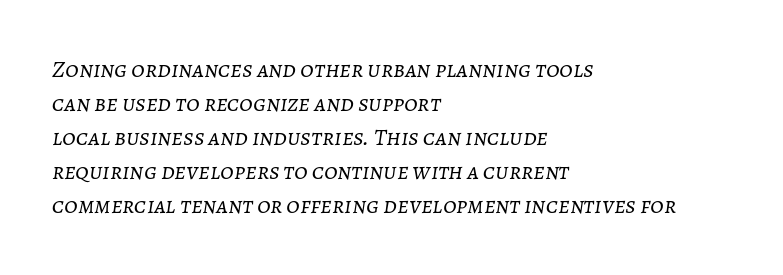
Q: Is the text bold? A: No.
Q: Is the text italic (slanted)? A: Yes, it leans right by about 7 degrees.
Q: Is the text underlined? A: No.
Q: How is the paragraph aligned? A: Left-aligned.
Q: Is the spacing between letters normal or unusually wide? A: Normal.
Q: Is the spacing between lines tight, normal or loose? A: Normal.
